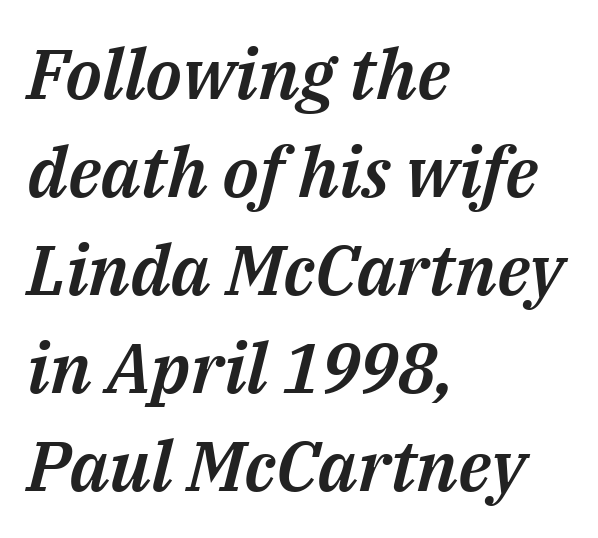
The image shows 70 px text type, italic (leaning right); set left-aligned, normal line spacing (1.4x), normal letter spacing, not underlined; medium stroke contrast and a medium x-height.
